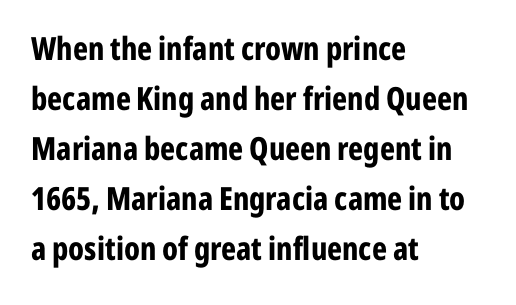
The space directly below the letters is spotless. The rendering shows plain stroke endings on the letterforms — a sans-serif design. How are the letters spaced? Ordinarily, with no added tracking. Spacing verdict: proportional, widths tailored to each character.
